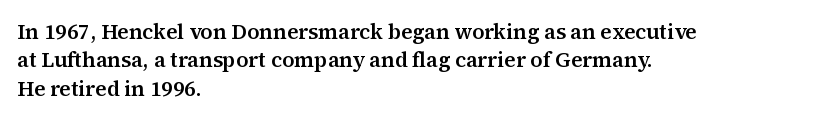
{"italic": "no", "underline": "no", "align": "left", "line_spacing": "normal", "line_spacing_ratio": 1.35, "letter_spacing": "normal", "letter_spacing_em": 0.0, "glyph_px": 21}
